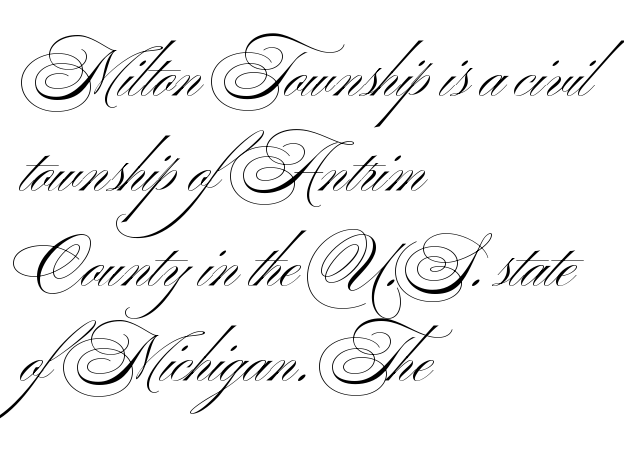
Q: Is the text bold? A: No.
Q: Is the text italic (slanted)? A: Yes.
Q: Is the typeface a serif or a sans-serif typeface? A: Sans-serif.
Q: Is the text underlined? A: No.
Q: How is the paragraph aligned? A: Left-aligned.
Q: Is the spacing between letters normal or unusually wide? A: Normal.
Q: Is the spacing between lines tight, normal or loose? A: Normal.
Q: Width (condensed, normal, or wide)? A: Wide.
Q: Stroke contrast? A: Medium.
Q: x-height? A: Small.
Q: Monospaced? A: No.
